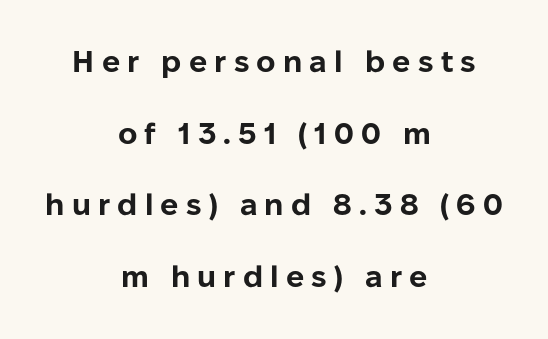
Q: Is the text bold? A: Yes.
Q: Is the text italic (slanted)? A: No, it is upright.
Q: Is the typeface a serif or a sans-serif typeface? A: Sans-serif.
Q: Is the text underlined? A: No.
Q: How is the paragraph aligned? A: Centered.
Q: Is the spacing between letters normal or unusually wide? A: Unusually wide.
Q: Is the spacing between lines tight, normal or loose? A: Loose.
Q: Width (condensed, normal, or wide)? A: Normal.
Q: Stroke contrast? A: Low.
Q: x-height? A: Medium.
Q: Monospaced? A: No.
